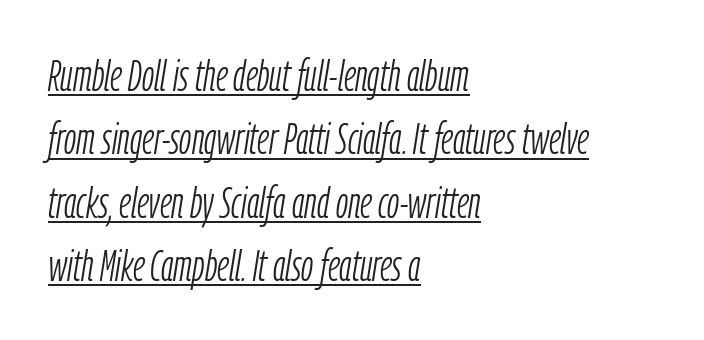
{"italic": "yes", "lean": "right", "slant_degrees": 9, "bold": "no", "weight": "light", "width": "condensed", "stroke_contrast": "low", "x_height": "medium", "monospaced": "no", "underline": "yes", "align": "left", "line_spacing": "normal", "line_spacing_ratio": 1.44, "letter_spacing": "normal", "letter_spacing_em": 0.0, "glyph_px": 44}
